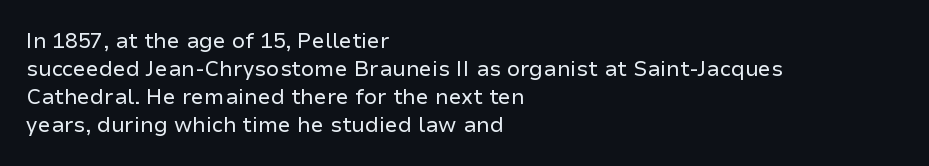
{"italic": "no", "bold": "no", "underline": "no", "align": "left", "line_spacing": "normal", "line_spacing_ratio": 1.33, "letter_spacing": "normal", "letter_spacing_em": 0.0, "glyph_px": 21}
